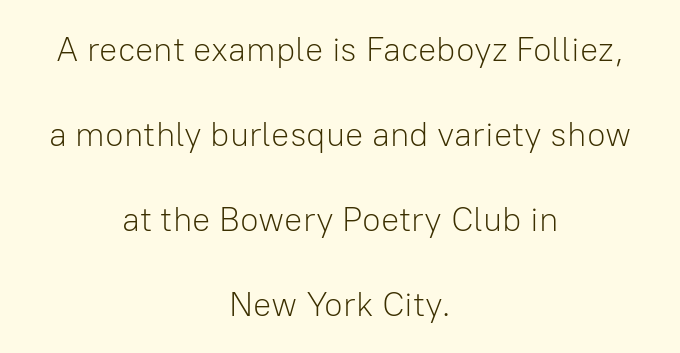
{"serif": "no", "italic": "no", "bold": "no", "weight": "light", "width": "normal", "stroke_contrast": "low", "x_height": "medium", "monospaced": "no", "underline": "no", "align": "center", "line_spacing": "loose", "line_spacing_ratio": 2.5, "letter_spacing": "normal", "letter_spacing_em": 0.0, "glyph_px": 34}
